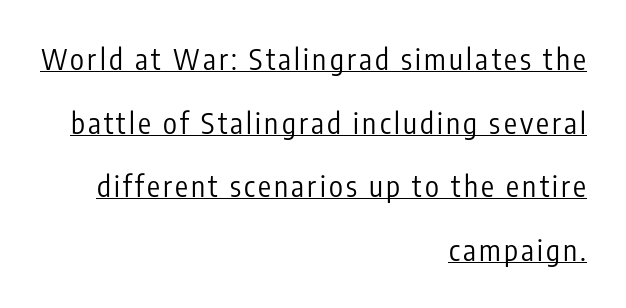
The image shows 29 px regular-weight, condensed sans-serif type, upright; set right-aligned, loose line spacing (2.19x), underlined; low stroke contrast and a medium x-height.
